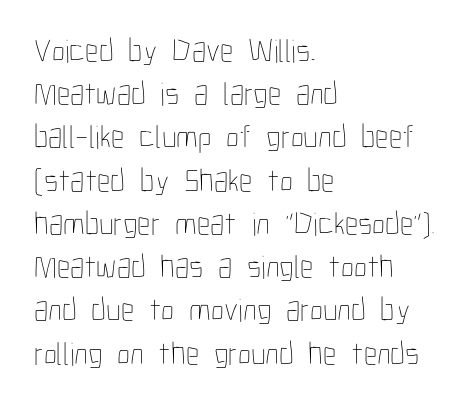
The image shows 33 px thin, condensed type, upright; set left-aligned, normal line spacing (1.31x), normal letter spacing, not underlined; low stroke contrast and a medium x-height.
